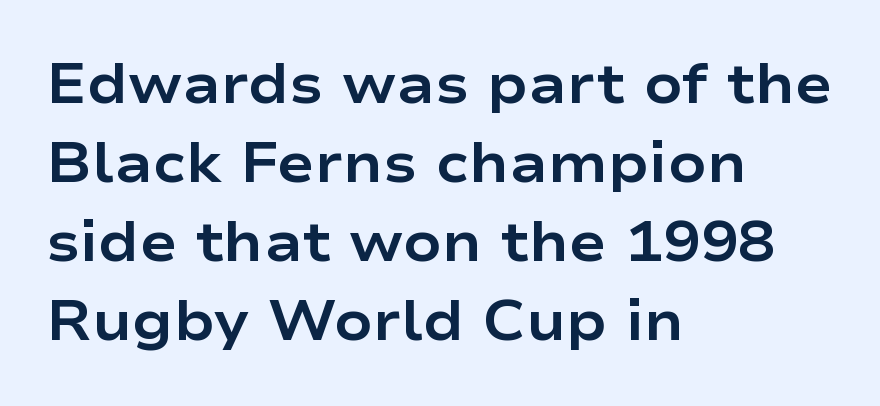
{"serif": "no", "italic": "no", "bold": "yes", "weight": "bold", "width": "wide", "stroke_contrast": "low", "x_height": "medium", "monospaced": "no", "underline": "no", "align": "left", "line_spacing": "normal", "line_spacing_ratio": 1.41, "letter_spacing": "normal", "letter_spacing_em": 0.0, "glyph_px": 56}
